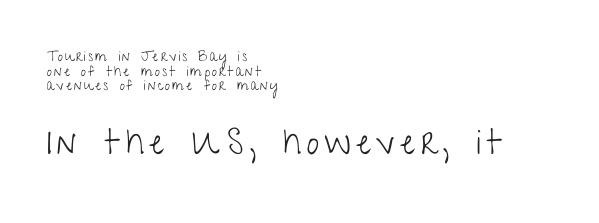
{"serif": "no", "italic": "no", "bold": "no", "weight": "light", "width": "condensed", "stroke_contrast": "low", "x_height": "medium", "monospaced": "no", "underline": "no", "align": "left", "line_spacing": "tight", "line_spacing_ratio": 1.04, "larger_block": "second", "size_ratio": 2.5, "glyph_px": 35}
